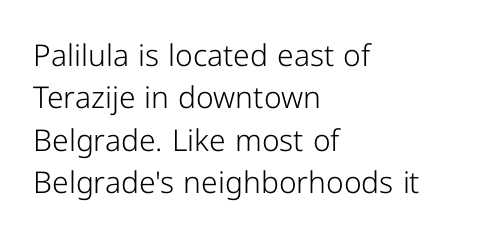
{"serif": "no", "italic": "no", "bold": "no", "weight": "light", "width": "normal", "stroke_contrast": "low", "x_height": "medium", "monospaced": "no", "underline": "no", "align": "left", "line_spacing": "normal", "line_spacing_ratio": 1.41, "letter_spacing": "normal", "letter_spacing_em": 0.0, "glyph_px": 30}
